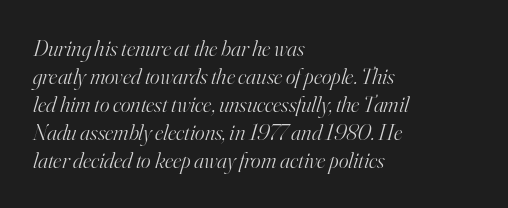
This rendering leaves character spacing at its baseline value. No letter is thick-stroked: the sample isn't bold. All the whitespace from short lines collects on the right. Rule under the text: the space is simply empty. Is the type slanted? Yes — the strokes lean at a clear angle.
